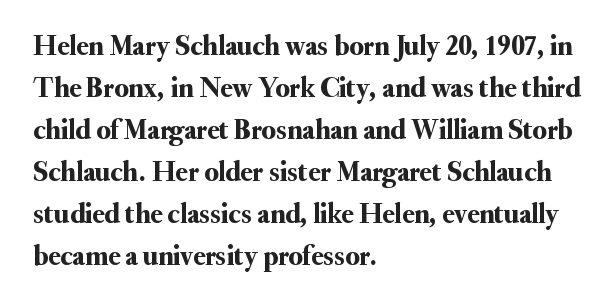
Q: Is the text italic (slanted)? A: No, it is upright.
Q: Is the typeface a serif or a sans-serif typeface? A: Serif.
Q: Is the text underlined? A: No.
Q: How is the paragraph aligned? A: Left-aligned.
Q: Is the spacing between letters normal or unusually wide? A: Normal.
Q: Is the spacing between lines tight, normal or loose? A: Normal.
Q: Width (condensed, normal, or wide)? A: Normal.
Q: Stroke contrast? A: Medium.
Q: x-height? A: Small.
Q: Monospaced? A: No.
